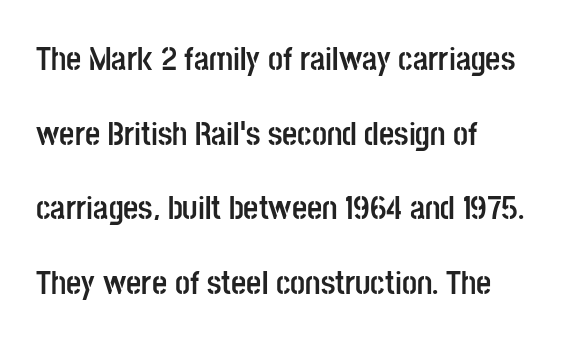
Q: Is the text bold? A: Yes.
Q: Is the text italic (slanted)? A: No, it is upright.
Q: Is the typeface a serif or a sans-serif typeface? A: Sans-serif.
Q: Is the text underlined? A: No.
Q: How is the paragraph aligned? A: Left-aligned.
Q: Is the spacing between letters normal or unusually wide? A: Normal.
Q: Is the spacing between lines tight, normal or loose? A: Loose.
Q: Width (condensed, normal, or wide)? A: Condensed.
Q: Stroke contrast? A: Low.
Q: x-height? A: Large.
Q: Monospaced? A: No.
